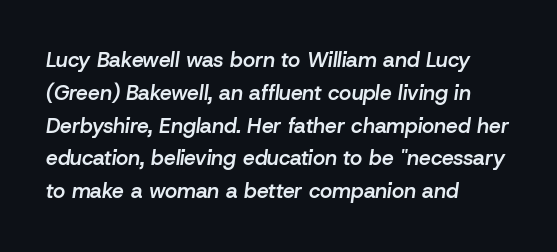
The image shows 21 px text type, italic (leaning right); set left-aligned, normal line spacing (1.56x), normal letter spacing, not underlined.
